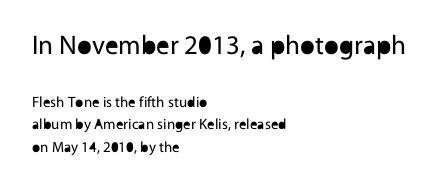
Q: Is the text bold? A: No.
Q: Is the text italic (slanted)? A: No, it is upright.
Q: Is the text underlined? A: No.
Q: How is the paragraph aligned? A: Left-aligned.
Q: Is the spacing between letters normal or unusually wide? A: Normal.
Q: Is the spacing between lines tight, normal or loose? A: Normal.
Q: Which block of text is set in a larger size, the first (top) or the second (bottom)? A: The first (top) one.
